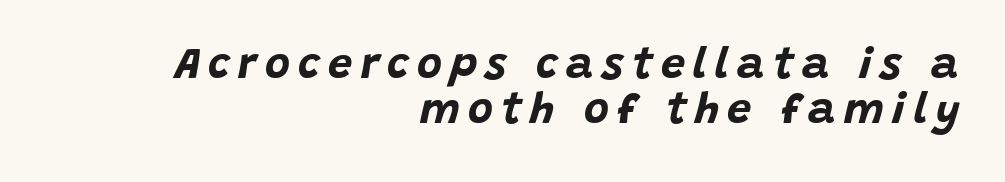
{"italic": "yes", "lean": "right", "slant_degrees": 15, "bold": "yes", "weight": "bold", "width": "normal", "stroke_contrast": "low", "x_height": "large", "monospaced": "no", "underline": "no", "align": "right", "line_spacing": "tight", "line_spacing_ratio": 1.05, "glyph_px": 43}
